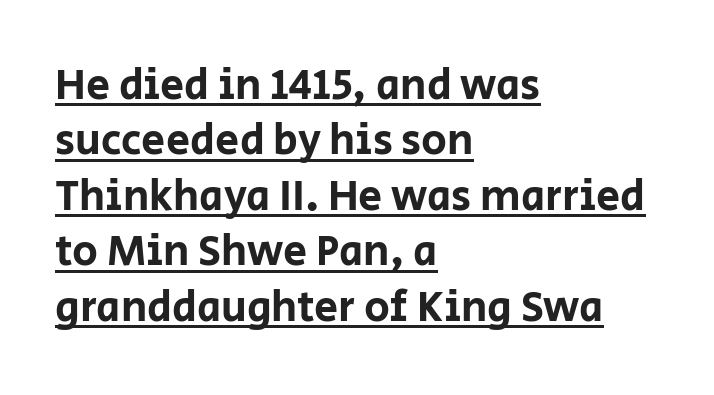
{"serif": "no", "italic": "no", "width": "normal", "stroke_contrast": "low", "x_height": "large", "monospaced": "no", "underline": "yes", "align": "left", "line_spacing": "normal", "line_spacing_ratio": 1.29, "letter_spacing": "normal", "letter_spacing_em": 0.0, "glyph_px": 43}
